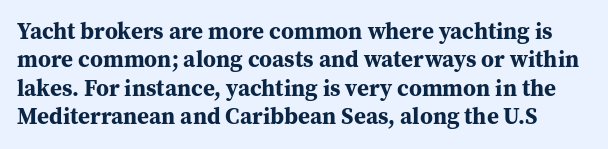
In terms of posture, this sample is upright. Look at the stroke-to-counter ratio: heavy, a bold. Look at the tracking — it's just the regular setting, nothing added. No word sits above an underline.
